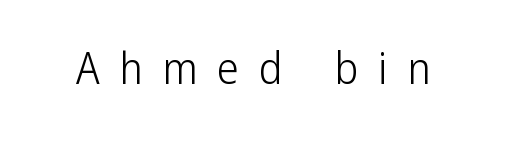
{"serif": "no", "italic": "no", "bold": "no", "weight": "light", "width": "condensed", "stroke_contrast": "low", "x_height": "medium", "monospaced": "no", "underline": "no", "letter_spacing": "wide", "letter_spacing_em": 0.45, "glyph_px": 44}
